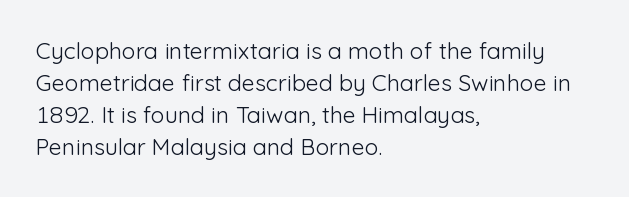
Q: Is the text bold? A: No.
Q: Is the text italic (slanted)? A: No, it is upright.
Q: Is the text underlined? A: No.
Q: How is the paragraph aligned? A: Left-aligned.
Q: Is the spacing between letters normal or unusually wide? A: Normal.
Q: Is the spacing between lines tight, normal or loose? A: Normal.
